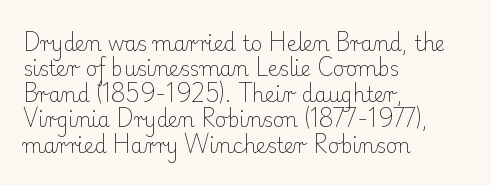
The rows are spaced the way most documents space them. Weight: in the light-to-regular range. Each word holds together tightly as a unit, with standard inter-letter gaps. Nobody drew a line under any word here.
